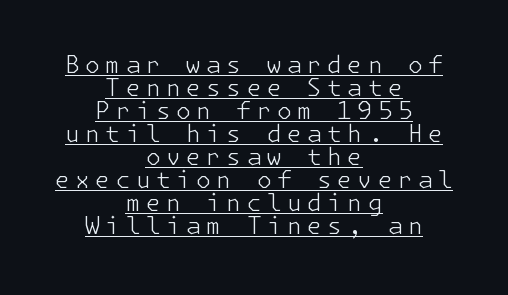
The image shows 24 px text type, upright; set centered, tight line spacing (0.96x), unusually wide letter spacing (+0.22 em), underlined.
